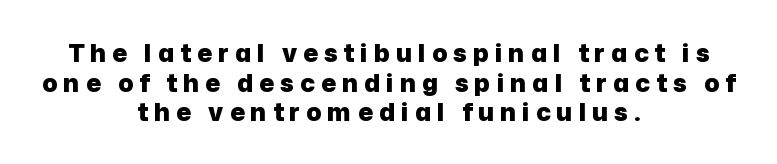
{"italic": "no", "bold": "yes", "underline": "no", "align": "center", "line_spacing_ratio": 1.19, "letter_spacing": "wide", "letter_spacing_em": 0.24, "glyph_px": 25}
